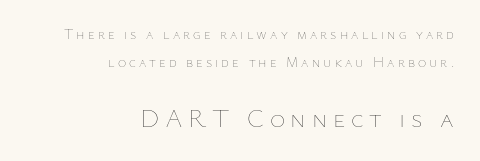
{"italic": "no", "bold": "no", "underline": "no", "align": "right", "line_spacing": "loose", "line_spacing_ratio": 1.99, "letter_spacing": "wide", "letter_spacing_em": 0.22, "larger_block": "second", "size_ratio": 1.86, "glyph_px": 26}
